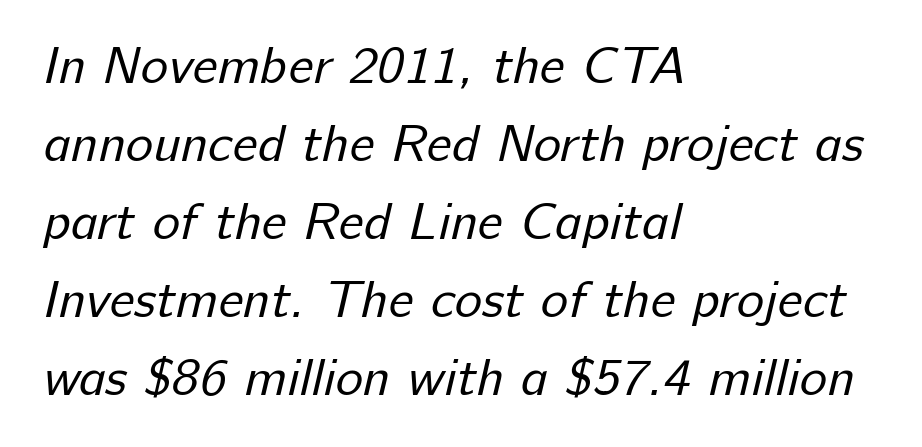
Q: Is the text bold? A: No.
Q: Is the typeface a serif or a sans-serif typeface? A: Sans-serif.
Q: Is the text underlined? A: No.
Q: How is the paragraph aligned? A: Left-aligned.
Q: Is the spacing between letters normal or unusually wide? A: Normal.
Q: Is the spacing between lines tight, normal or loose? A: Normal.
Q: Width (condensed, normal, or wide)? A: Normal.
Q: Stroke contrast? A: Low.
Q: x-height? A: Medium.
Q: Monospaced? A: No.
